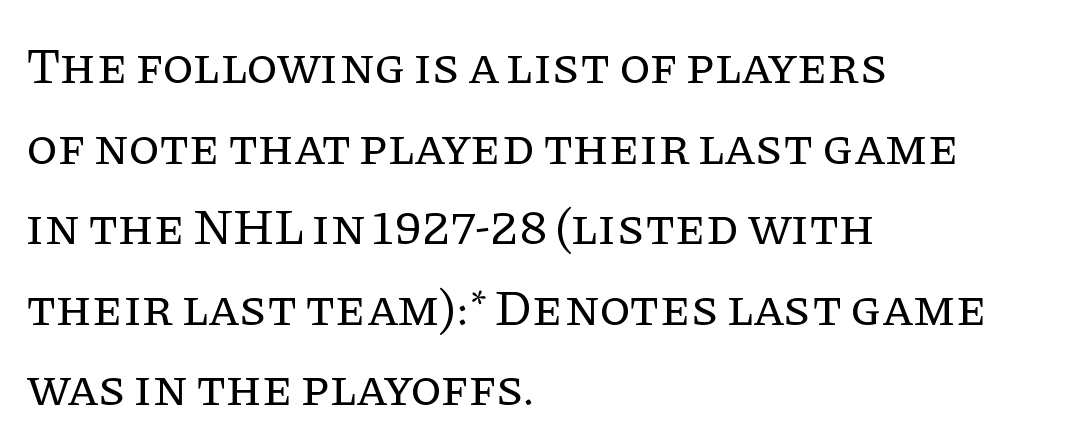
The image shows 51 px regular-weight serif type, upright; set left-aligned, normal line spacing (1.58x), normal letter spacing, not underlined; low stroke contrast and a large x-height.
